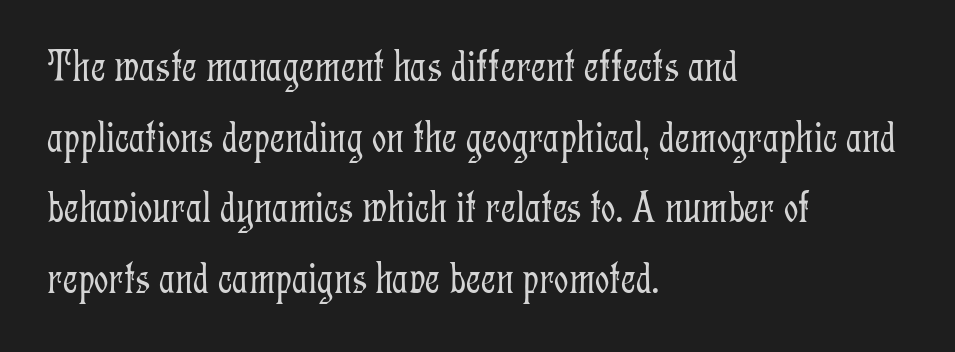
{"serif": "yes", "italic": "no", "bold": "no", "weight": "light", "width": "condensed", "stroke_contrast": "low", "x_height": "medium", "monospaced": "no", "underline": "no", "align": "left", "line_spacing": "normal", "line_spacing_ratio": 1.57, "letter_spacing": "normal", "letter_spacing_em": 0.0, "glyph_px": 45}
